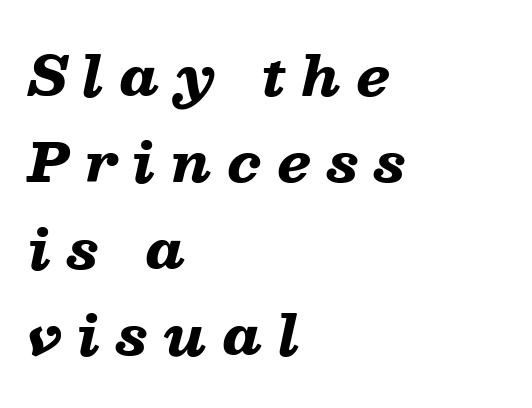
The image shows 53 px heavy, wide type, italic (leaning right); set left-aligned, normal line spacing (1.63x), unusually wide letter spacing (+0.3 em), not underlined; low stroke contrast and a medium x-height.
